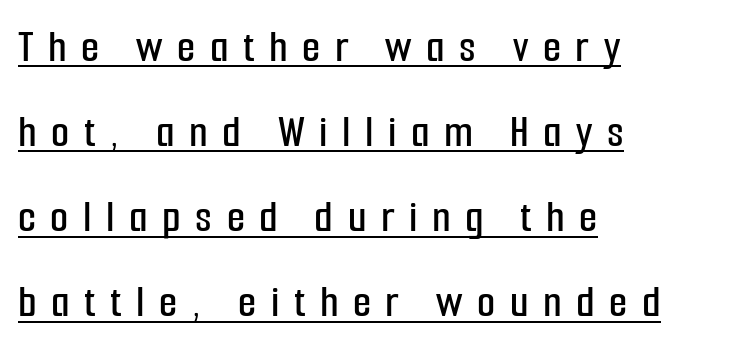
Q: Is the text italic (slanted)? A: No, it is upright.
Q: Is the typeface a serif or a sans-serif typeface? A: Sans-serif.
Q: Is the text underlined? A: Yes.
Q: How is the paragraph aligned? A: Left-aligned.
Q: Is the spacing between letters normal or unusually wide? A: Unusually wide.
Q: Width (condensed, normal, or wide)? A: Condensed.
Q: Stroke contrast? A: Low.
Q: x-height? A: Medium.
Q: Monospaced? A: No.
